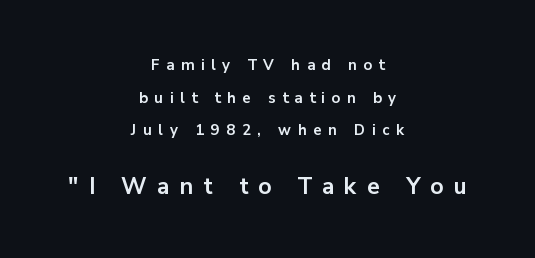
Q: Is the text bold? A: Yes.
Q: Is the text italic (slanted)? A: No, it is upright.
Q: Is the text underlined? A: No.
Q: How is the paragraph aligned? A: Centered.
Q: Is the spacing between letters normal or unusually wide? A: Unusually wide.
Q: Is the spacing between lines tight, normal or loose? A: Loose.
Q: Which block of text is set in a larger size, the first (top) or the second (bottom)? A: The second (bottom) one.
